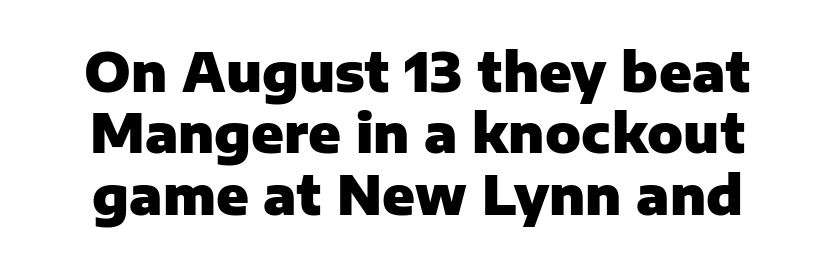
Q: Is the text bold? A: Yes.
Q: Is the text italic (slanted)? A: No, it is upright.
Q: Is the typeface a serif or a sans-serif typeface? A: Sans-serif.
Q: Is the text underlined? A: No.
Q: Is the spacing between letters normal or unusually wide? A: Normal.
Q: Width (condensed, normal, or wide)? A: Normal.
Q: Stroke contrast? A: Low.
Q: x-height? A: Medium.
Q: Monospaced? A: No.
